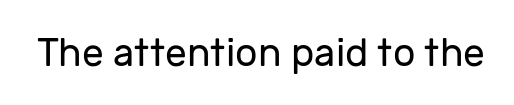
The image shows 39 px regular-weight sans-serif type, upright; set normal letter spacing, not underlined; low stroke contrast and a medium x-height.
